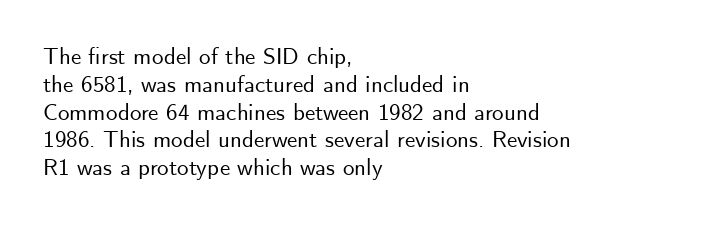
Q: Is the text italic (slanted)? A: No, it is upright.
Q: Is the text underlined? A: No.
Q: How is the paragraph aligned? A: Left-aligned.
Q: Is the spacing between letters normal or unusually wide? A: Normal.
